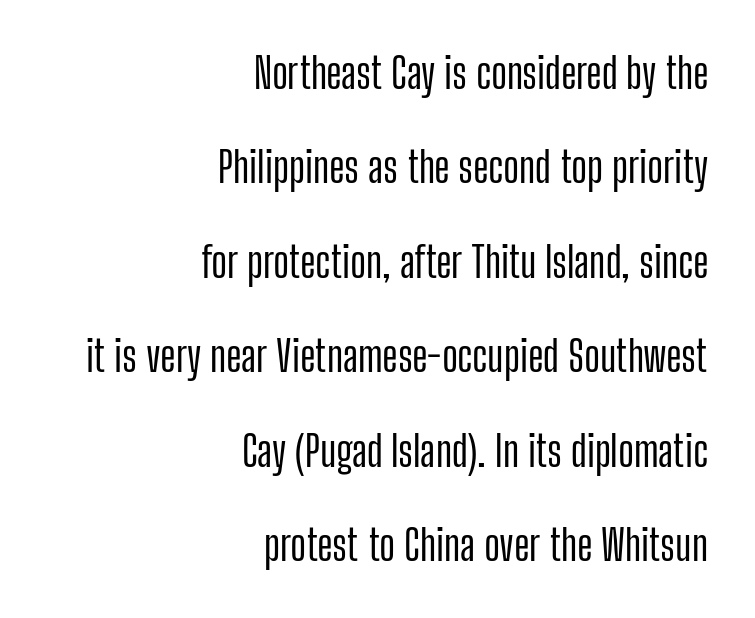
{"serif": "no", "italic": "no", "width": "condensed", "stroke_contrast": "low", "x_height": "medium", "monospaced": "no", "underline": "no", "align": "right", "line_spacing": "loose", "line_spacing_ratio": 2.25, "letter_spacing": "normal", "letter_spacing_em": 0.0, "glyph_px": 42}
